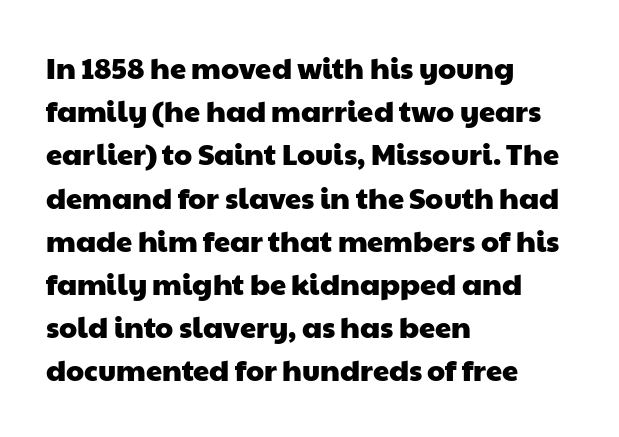
The image shows 29 px wide sans-serif type; set left-aligned, normal line spacing (1.49x), normal letter spacing, not underlined; low stroke contrast and a medium x-height.
